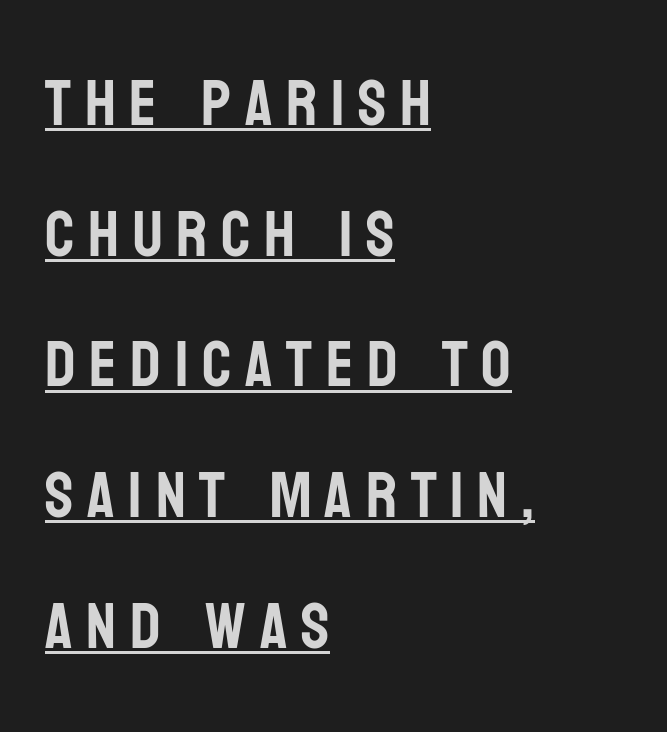
{"serif": "no", "italic": "no", "width": "condensed", "stroke_contrast": "low", "x_height": "large", "monospaced": "no", "underline": "yes", "align": "left", "line_spacing": "loose", "line_spacing_ratio": 2.01, "letter_spacing": "wide", "letter_spacing_em": 0.21, "glyph_px": 65}
